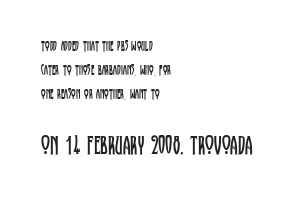
The image shows 27 px text type, upright; set left-aligned, line spacing 1.73x, normal letter spacing, not underlined; the second (bottom) block is 1.93x larger.
